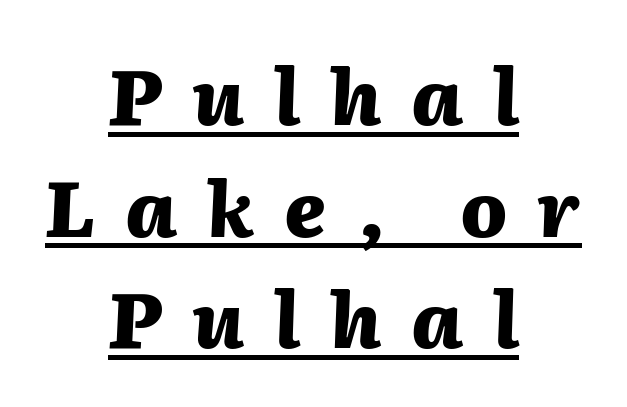
Neither beginnings nor endings align; midpoints do. The rendering applies a slant to the glyphs. Do the characters align in a grid? No, the font is proportional. Loose tracking; the words dissolve into strings of separated letters. Looks like someone drew a line under every word here.
